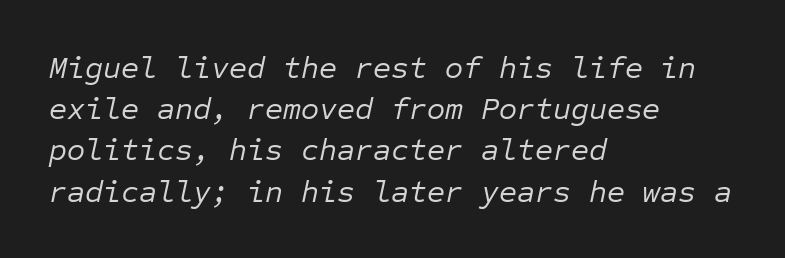
Quick note: underline off. The face used here has a pronounced slope to its letters. The line texture is even and compact thanks to regular tracking. A classic flush-left, rag-right setting is used for this passage. The passage shown stacks its lines at a standard gap.
